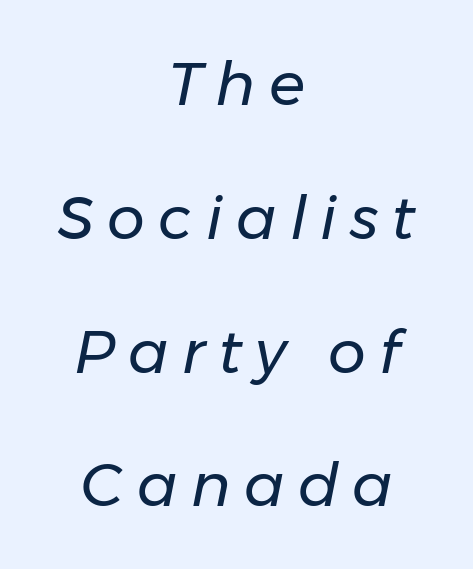
Honestly, the rows look like they've been pulled way apart. Is the type heavy? It reads as light-to-regular instead. Think of a printed novel: that variable character pitch is what you see here. Any mark beneath the type? The region is blank.
